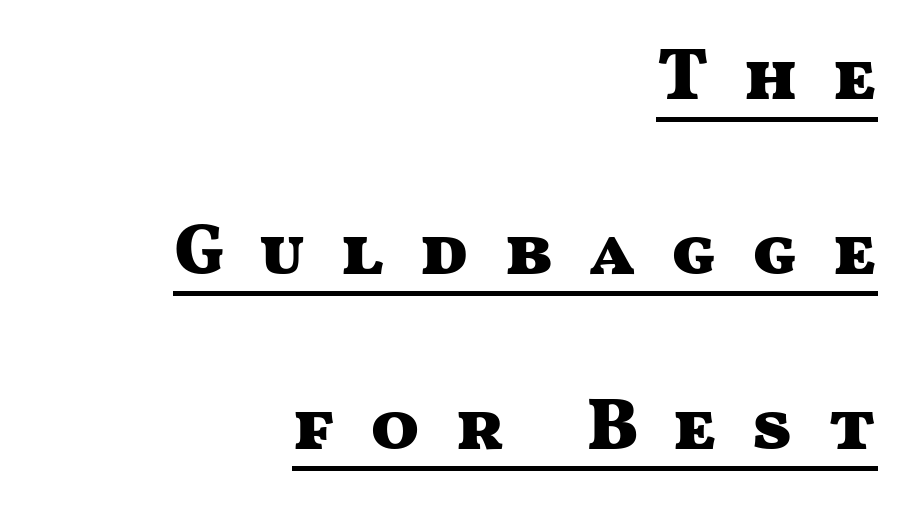
The image shows 72 px heavy, wide sans-serif type, upright; set right-aligned, loose line spacing (2.43x), unusually wide letter spacing (+0.47 em), underlined; medium stroke contrast and a medium x-height.
